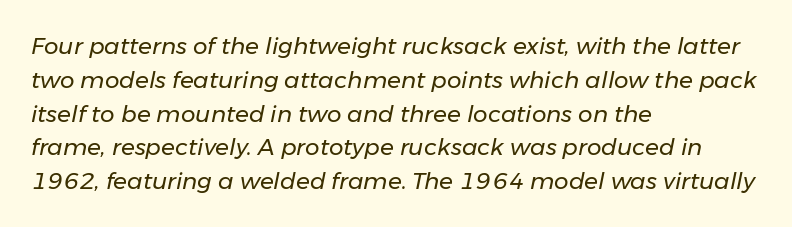
Q: Is the text bold? A: No.
Q: Is the text italic (slanted)? A: Yes, it leans right by about 11 degrees.
Q: Is the text underlined? A: No.
Q: How is the paragraph aligned? A: Left-aligned.
Q: Is the spacing between letters normal or unusually wide? A: Normal.
Q: Is the spacing between lines tight, normal or loose? A: Normal.
